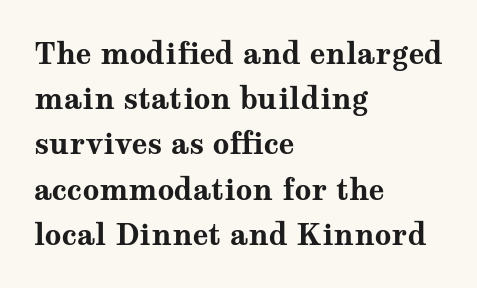
Proportional: the letters do not fall into vertical columns. The rag falls on the right side of this text block. The words here are not underlined. Is the letter spacing exaggerated? No — it looks like the ordinary default. The typography opts for an upright posture over an oblique one.
